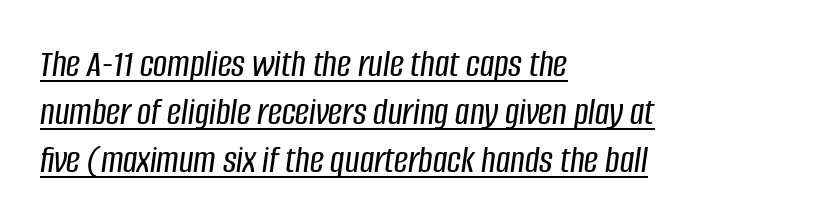
The image shows 39 px condensed type, italic (leaning right); set left-aligned, line spacing 1.23x, normal letter spacing, underlined; low stroke contrast and a large x-height.
